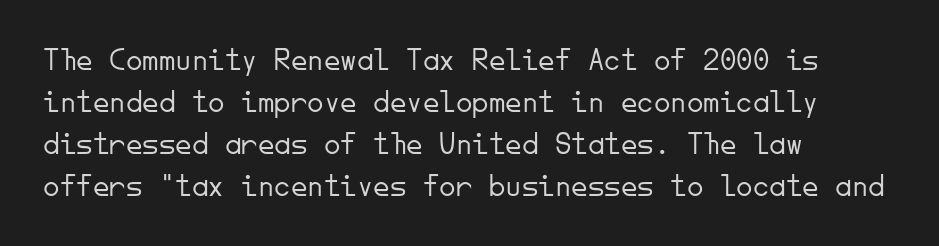
Rule under the text: the space is simply empty. Visually the block forms a straight wall on the left and a jagged coastline on the right. Do the characters align in a grid? Yes, the font is monospaced. Weight: not bold — regular or lighter.
